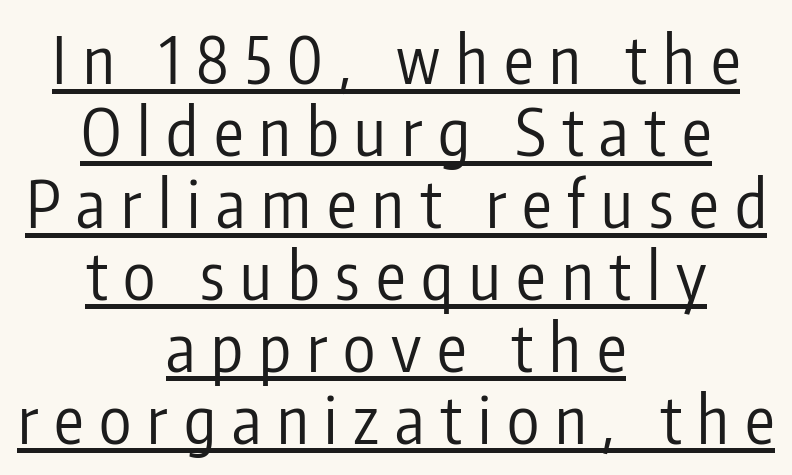
{"serif": "no", "italic": "no", "bold": "no", "weight": "regular", "width": "condensed", "stroke_contrast": "low", "x_height": "medium", "monospaced": "no", "underline": "yes", "align": "center", "line_spacing": "tight", "line_spacing_ratio": 1.09, "letter_spacing": "wide", "letter_spacing_em": 0.24, "glyph_px": 66}
